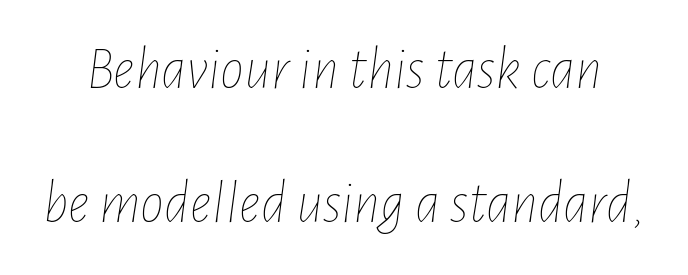
The line texture is even and compact thanks to regular tracking. Spacing verdict: proportional, widths tailored to each character. Descenders hang freely into open space. In terms of posture, this sample is oblique. The typesetting does not lean heavy: it is not bold. Baseline-to-baseline distance is far greater than the letter height.
